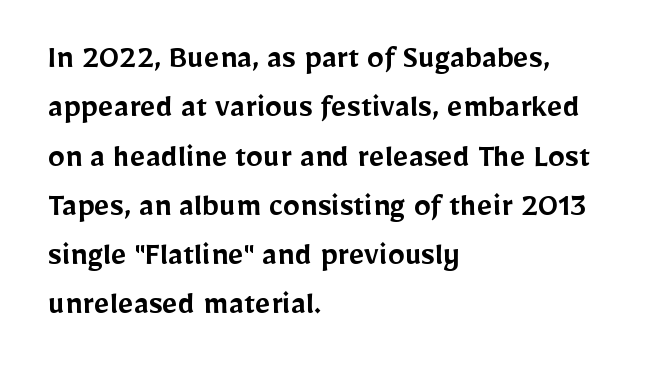
Nobody touched the tracking dial on this one. A typesetter would label this face a sans. In terms of weight, the rendering is demibold, just under bold. Horizontally, the lines are justified to the leading edge only.
